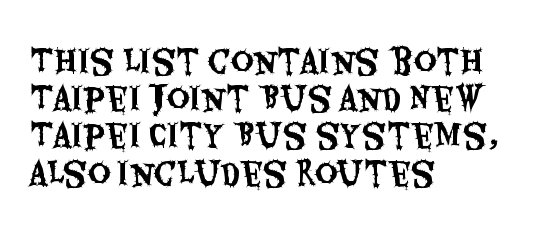
The image shows 31 px condensed sans-serif type, upright; set left-aligned, line spacing 1.2x, normal letter spacing, not underlined; medium stroke contrast and a large x-height.
